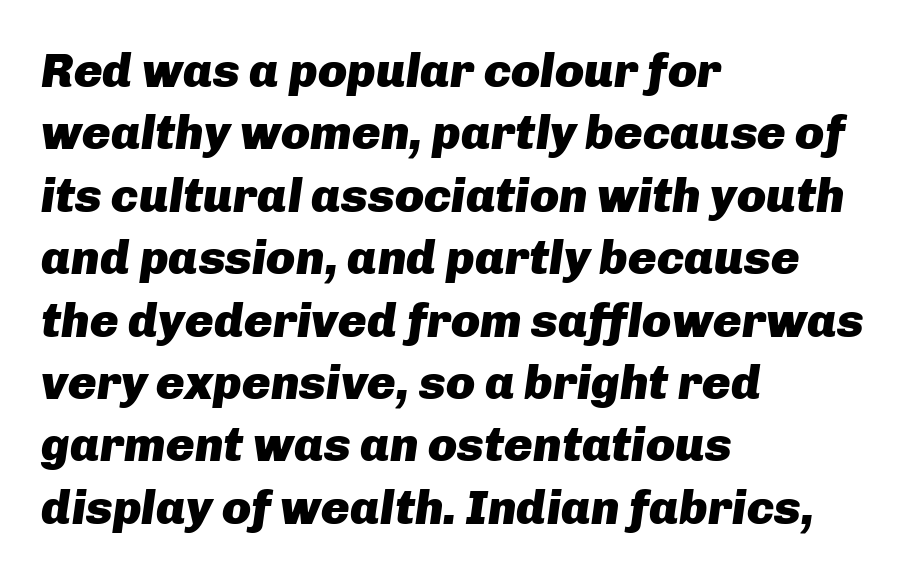
Q: Is the text bold? A: Yes.
Q: Is the text italic (slanted)? A: Yes, it leans right by about 8 degrees.
Q: Is the text underlined? A: No.
Q: How is the paragraph aligned? A: Left-aligned.
Q: Is the spacing between letters normal or unusually wide? A: Normal.
Q: Is the spacing between lines tight, normal or loose? A: Normal.
Q: Width (condensed, normal, or wide)? A: Normal.
Q: Stroke contrast? A: Low.
Q: x-height? A: Medium.
Q: Monospaced? A: No.
